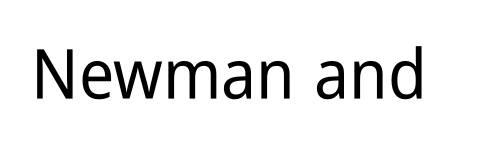
This rendering leaves character spacing at its baseline value. Decoration check: the copy has no underline. The rendering uses natural spacing where letterforms have individual widths. This is the regular roman posture of the typeface.
